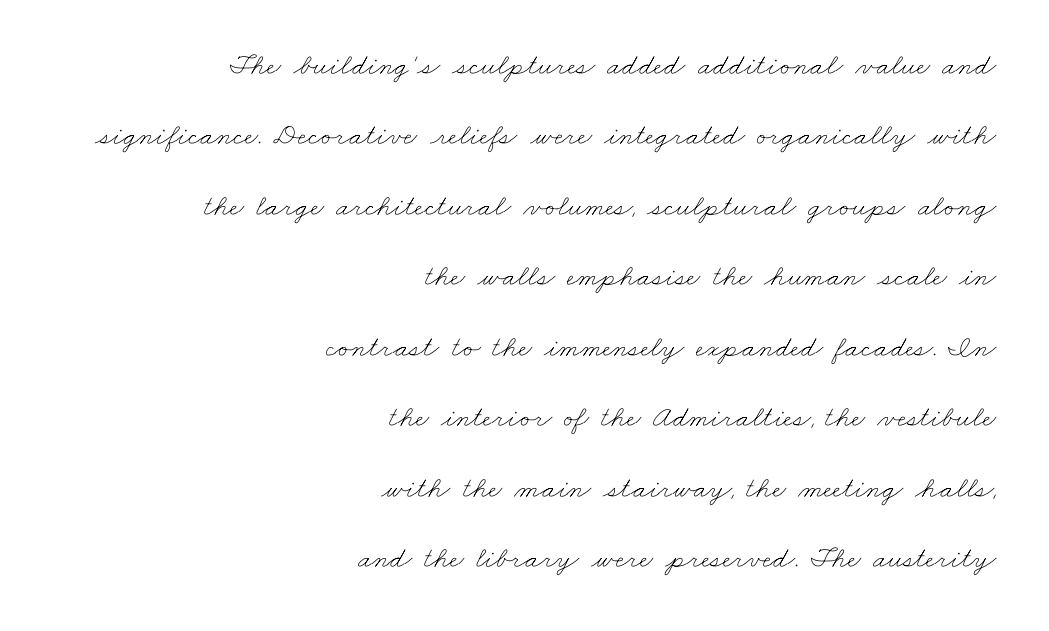
Q: Is the text bold? A: No.
Q: Is the text underlined? A: No.
Q: How is the paragraph aligned? A: Right-aligned.
Q: Is the spacing between letters normal or unusually wide? A: Normal.
Q: Is the spacing between lines tight, normal or loose? A: Loose.
Q: Width (condensed, normal, or wide)? A: Wide.
Q: Stroke contrast? A: Low.
Q: x-height? A: Small.
Q: Monospaced? A: No.
